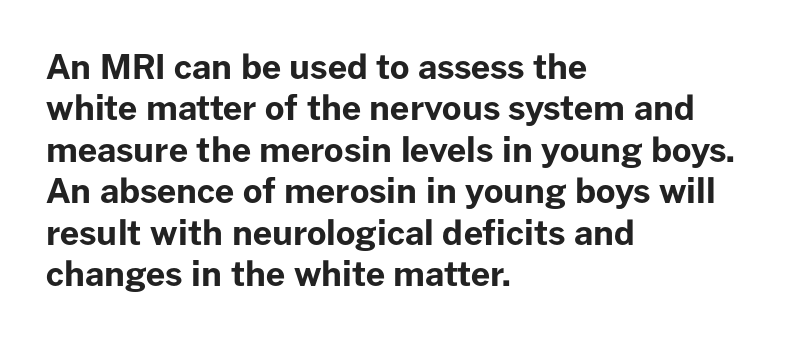
Q: Is the text bold? A: Yes.
Q: Is the text italic (slanted)? A: No, it is upright.
Q: Is the typeface a serif or a sans-serif typeface? A: Sans-serif.
Q: Is the text underlined? A: No.
Q: How is the paragraph aligned? A: Left-aligned.
Q: Is the spacing between letters normal or unusually wide? A: Normal.
Q: Width (condensed, normal, or wide)? A: Normal.
Q: Stroke contrast? A: Low.
Q: x-height? A: Medium.
Q: Monospaced? A: No.
